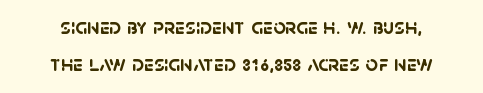
Bold? Absolutely — the strokes are thick and heavy. The string is rendered with underlining switched off. This sample keeps an unexceptional amount of space between lines. Glyph-to-glyph distance matches everyday printed text.
